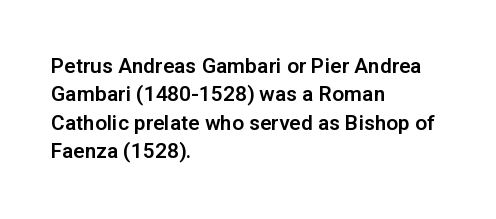
The image shows 21 px text type, upright; set left-aligned, normal line spacing (1.35x), normal letter spacing, not underlined.
